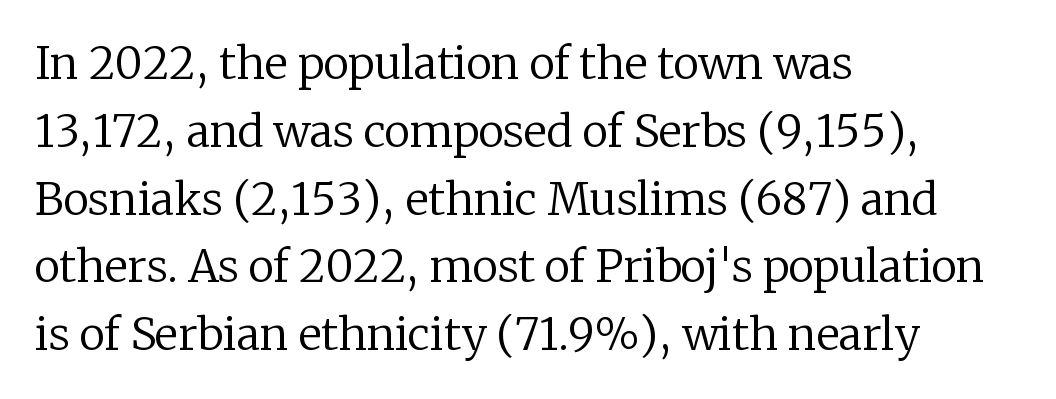
{"serif": "yes", "italic": "no", "bold": "no", "weight": "regular", "width": "normal", "stroke_contrast": "low", "x_height": "medium", "monospaced": "no", "underline": "no", "align": "left", "line_spacing": "normal", "line_spacing_ratio": 1.54, "letter_spacing": "normal", "letter_spacing_em": 0.0, "glyph_px": 44}
